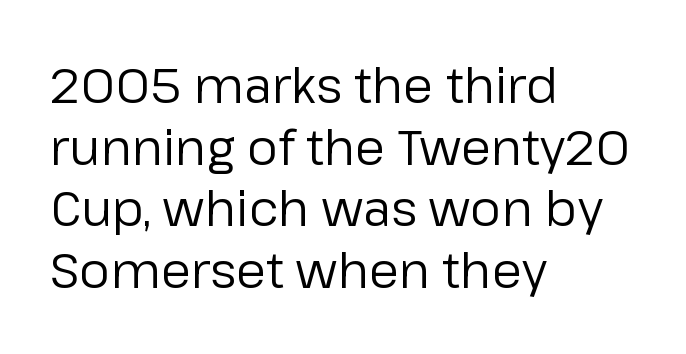
All the whitespace from short lines collects on the right. These glyphs show unthickened strokes, regular width or finer. Looks like regular typesetting: each glyph gets only the width it needs. Underline: absent. The gaps between neighbouring characters are ordinary and unremarkable.
